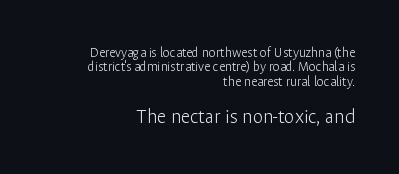
{"italic": "no", "bold": "no", "underline": "no", "align": "right", "line_spacing": "tight", "line_spacing_ratio": 1.02, "letter_spacing": "normal", "letter_spacing_em": 0.0, "larger_block": "second", "size_ratio": 1.5, "glyph_px": 21}
